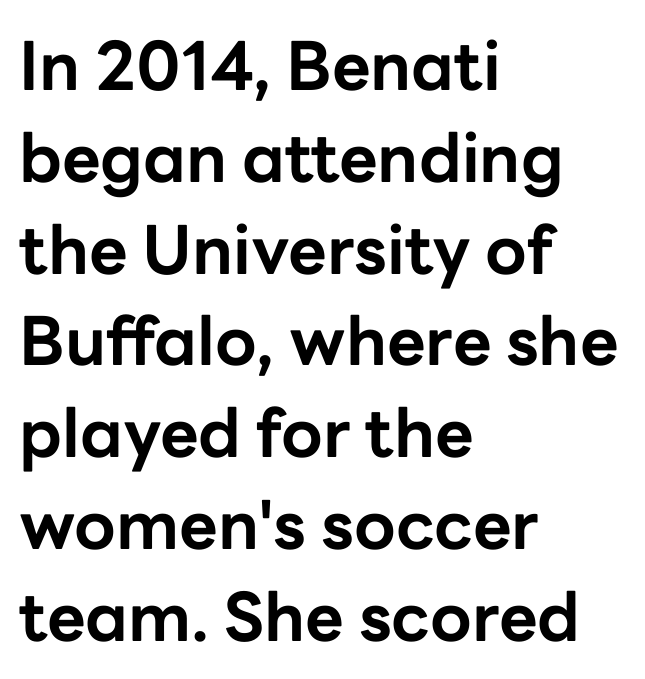
{"serif": "no", "italic": "no", "bold": "yes", "weight": "bold", "width": "normal", "stroke_contrast": "low", "x_height": "medium", "monospaced": "no", "underline": "no", "align": "left", "line_spacing": "normal", "line_spacing_ratio": 1.37, "letter_spacing": "normal", "letter_spacing_em": 0.0, "glyph_px": 67}
